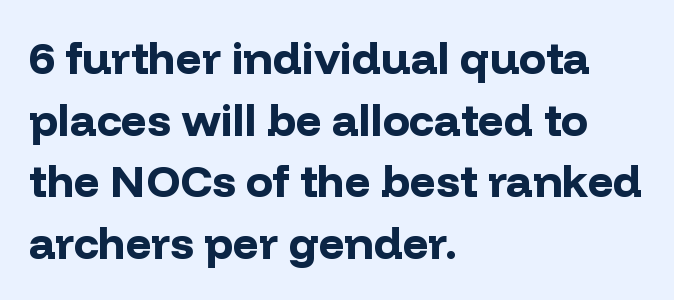
Vertical spacing — default. Students, this is bold: see how much ink each stroke carries. Quick note: not italic, upright. Horizontally, the lines are justified to the leading edge only.
